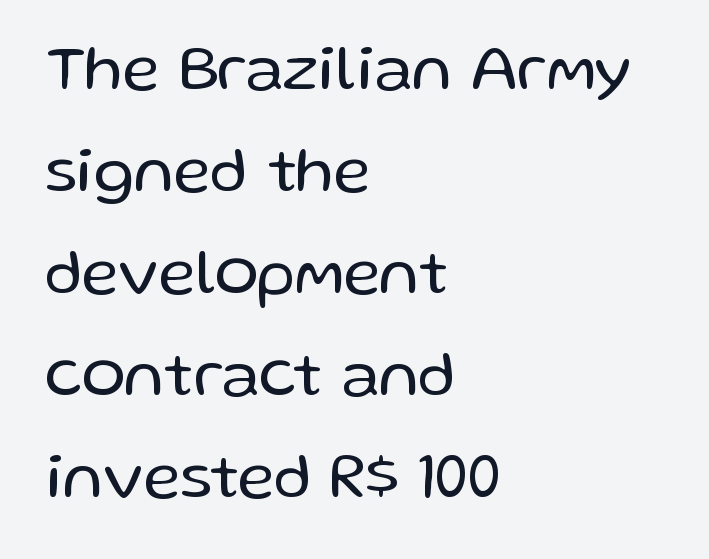
The image shows 65 px regular-weight sans-serif type, upright; set left-aligned, normal line spacing (1.57x), normal letter spacing, not underlined; low stroke contrast and a medium x-height.
